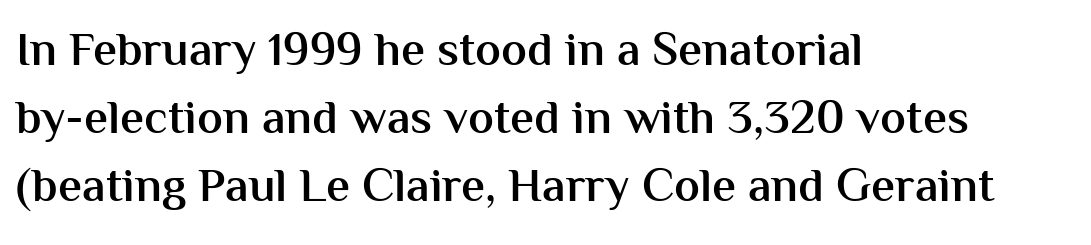
{"serif": "no", "italic": "no", "bold": "semi", "weight": "semibold", "width": "normal", "stroke_contrast": "medium", "x_height": "medium", "monospaced": "no", "underline": "no", "align": "left", "line_spacing": "normal", "line_spacing_ratio": 1.42, "letter_spacing": "normal", "letter_spacing_em": 0.0, "glyph_px": 48}
